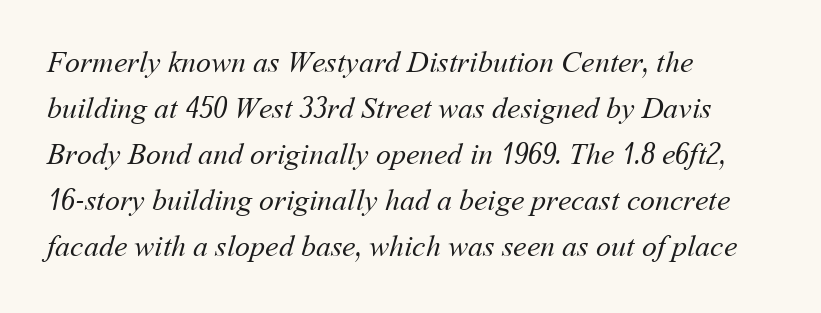
Q: Is the text bold? A: No.
Q: Is the text underlined? A: No.
Q: How is the paragraph aligned? A: Left-aligned.
Q: Is the spacing between letters normal or unusually wide? A: Normal.
Q: Is the spacing between lines tight, normal or loose? A: Normal.
Q: Width (condensed, normal, or wide)? A: Normal.
Q: Stroke contrast? A: Medium.
Q: x-height? A: Medium.
Q: Monospaced? A: No.
